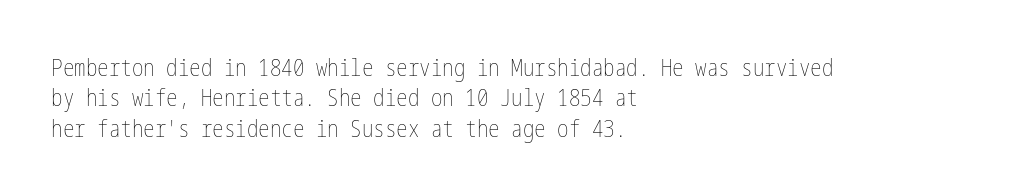
The image shows 23 px text type, upright; set left-aligned, normal line spacing (1.32x), normal letter spacing, not underlined.
